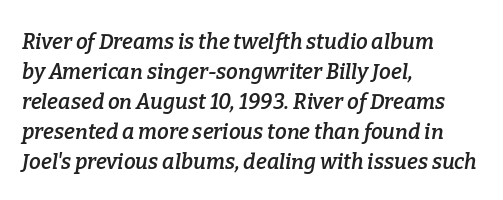
Underline: absent. The sample has been set in demibold, a notch under bold. This is oblique type, the kind used for emphasis or titles. Each word holds together tightly as a unit, with standard inter-letter gaps.
